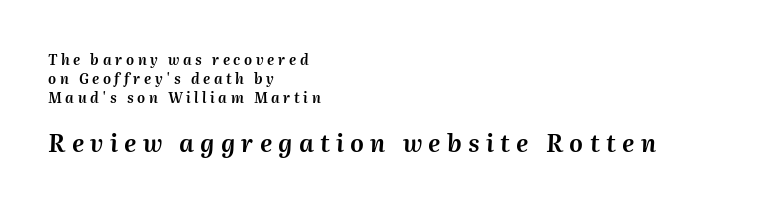
A normal amount of white space separates one row of letters from the next. Reading top to bottom, the characters get bigger at the block break. No word sits above an underline. Line starts are locked; line ends wander. Style check: oblique. Tracking here is generous; glyphs stand well apart from one another.
